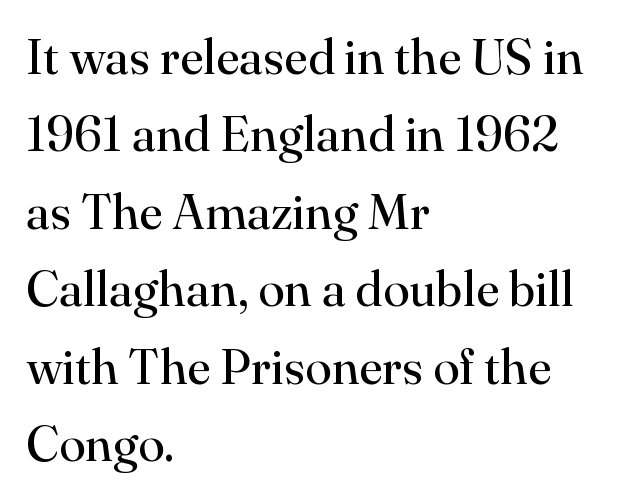
The letterforms sit at book weight or below. Classification — serif. The designer left line spacing at the default. This sample has the flowing, uneven cadence of proportional lettering. This sample uses plain, unmodified letter spacing. Every character sits straight up, as roman type does.
